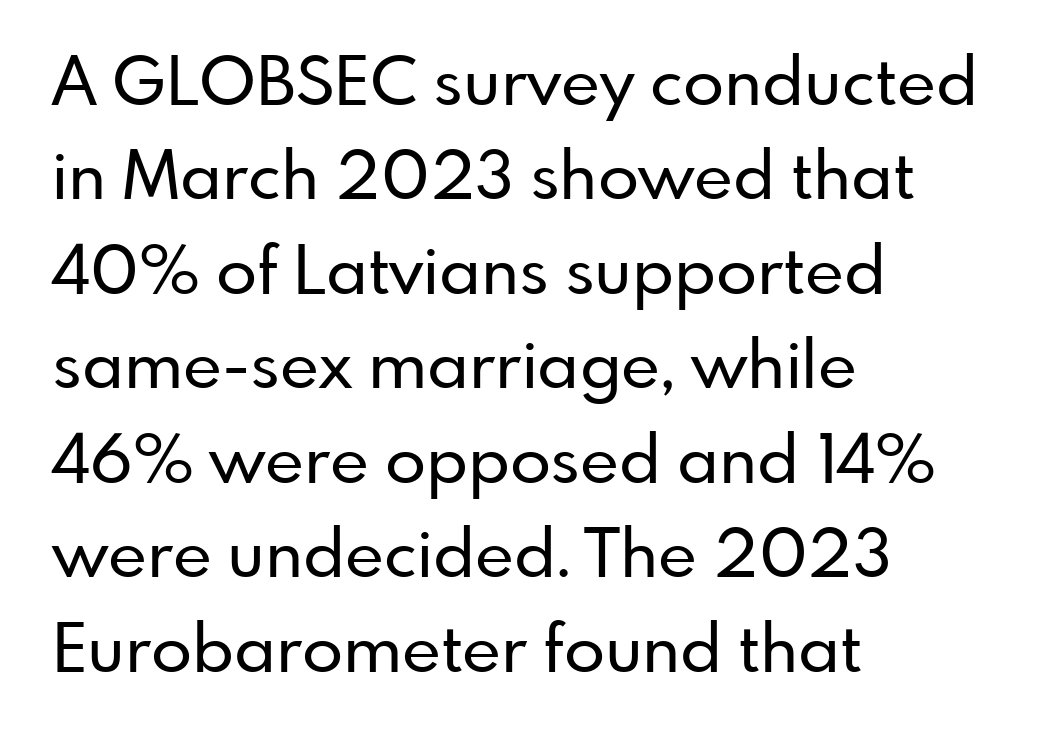
Rows of type keep a routine distance in the vertical direction. Tracking value appears to be zero — textbook default spacing. Proportional: the letters do not fall into vertical columns. The text was rendered using a sans face with plain stroke endings. Has an underline been added? It has not. The letters stand upright; this is a roman face.
